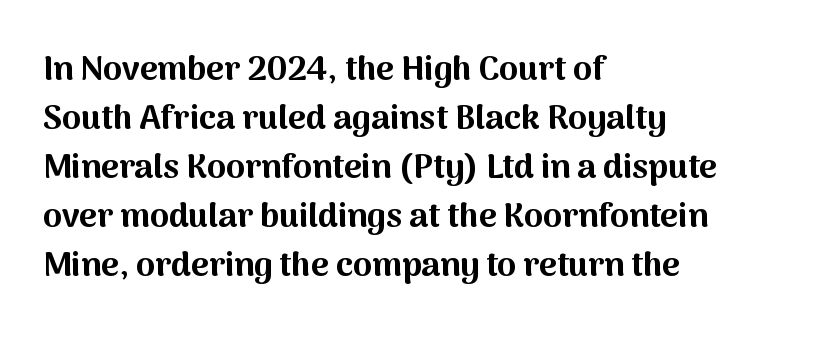
Q: Is the text bold? A: Yes.
Q: Is the text italic (slanted)? A: No, it is upright.
Q: Is the typeface a serif or a sans-serif typeface? A: Sans-serif.
Q: Is the text underlined? A: No.
Q: How is the paragraph aligned? A: Left-aligned.
Q: Is the spacing between letters normal or unusually wide? A: Normal.
Q: Is the spacing between lines tight, normal or loose? A: Normal.
Q: Width (condensed, normal, or wide)? A: Normal.
Q: Stroke contrast? A: Medium.
Q: x-height? A: Medium.
Q: Monospaced? A: No.
